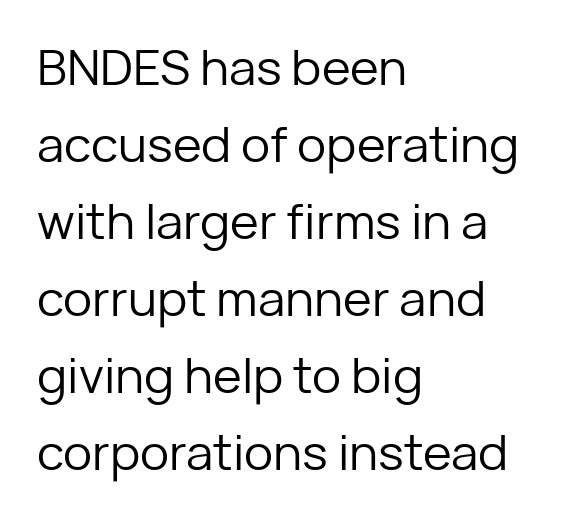
Short and long lines alike share a common starting point at left. A typesetter would mark this as roman, not italic. Weight: regular or lighter. The lines sit at an ordinary, default distance from one another. These lines are rendered in a variable-pitch font. In terms of letterform style, serifs are entirely absent.
